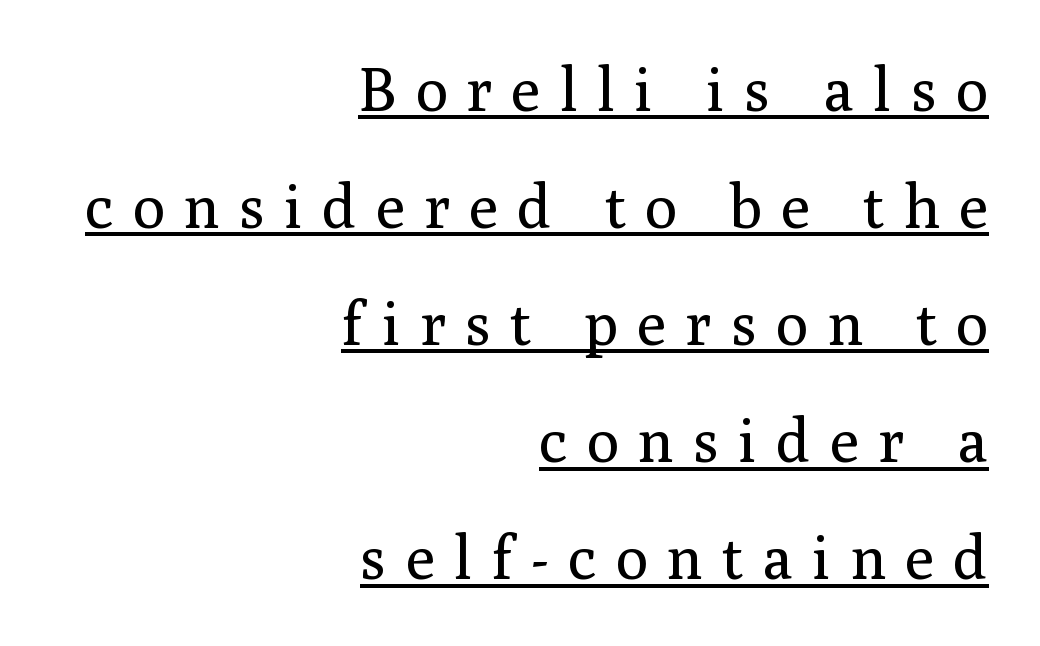
{"serif": "yes", "italic": "no", "bold": "no", "weight": "regular", "width": "normal", "stroke_contrast": "medium", "x_height": "medium", "monospaced": "no", "underline": "yes", "align": "right", "line_spacing": "loose", "line_spacing_ratio": 1.92, "letter_spacing": "wide", "letter_spacing_em": 0.31, "glyph_px": 61}
